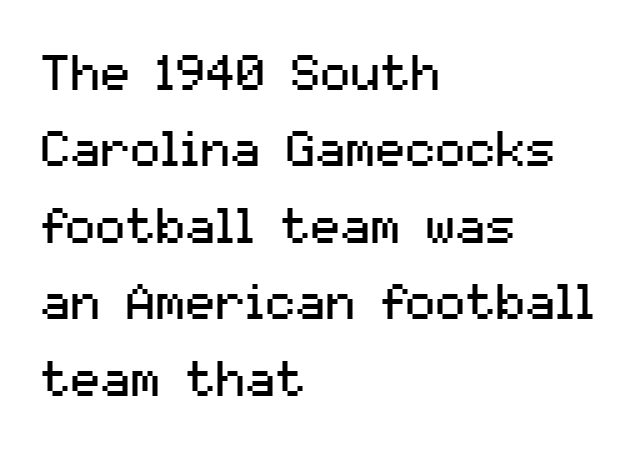
The image shows 50 px regular-weight sans-serif type, upright; set left-aligned, normal line spacing (1.53x), normal letter spacing, not underlined; medium stroke contrast and a medium x-height.
